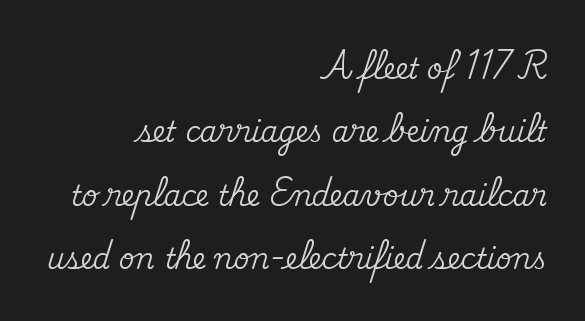
Tracking value appears to be zero — textbook default spacing. Varying glyph widths throughout — classic text-font behaviour. I'd call this a serif setting — the letters wear small feet. A clean baseline with only descenders dipping below it.
